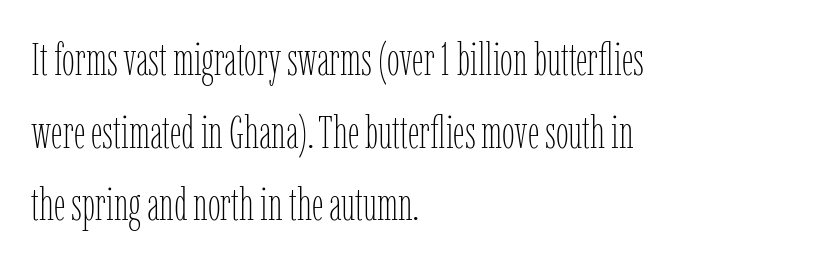
{"italic": "no", "bold": "no", "weight": "thin", "width": "condensed", "stroke_contrast": "low", "x_height": "medium", "monospaced": "no", "underline": "no", "align": "left", "line_spacing": "normal", "line_spacing_ratio": 1.58, "letter_spacing": "normal", "letter_spacing_em": 0.0, "glyph_px": 46}
